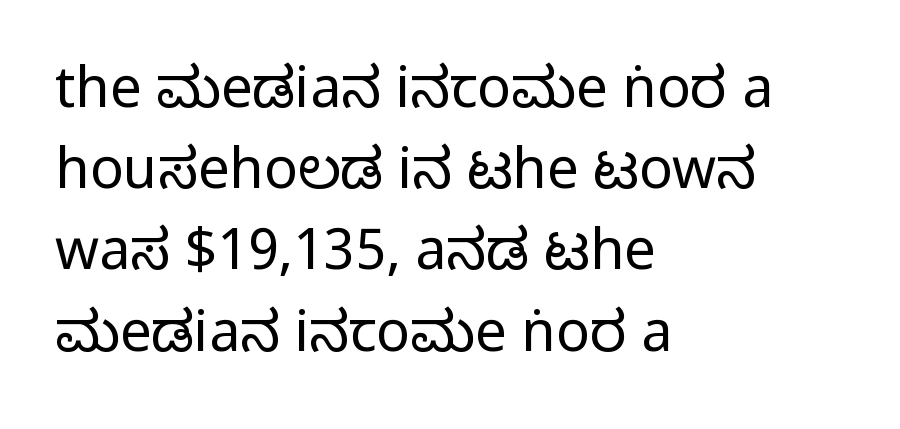
{"serif": "no", "italic": "no", "bold": "no", "weight": "regular", "width": "condensed", "stroke_contrast": "low", "x_height": "large", "monospaced": "no", "underline": "no", "align": "left", "line_spacing": "normal", "line_spacing_ratio": 1.45, "letter_spacing": "normal", "letter_spacing_em": 0.0, "glyph_px": 56}
